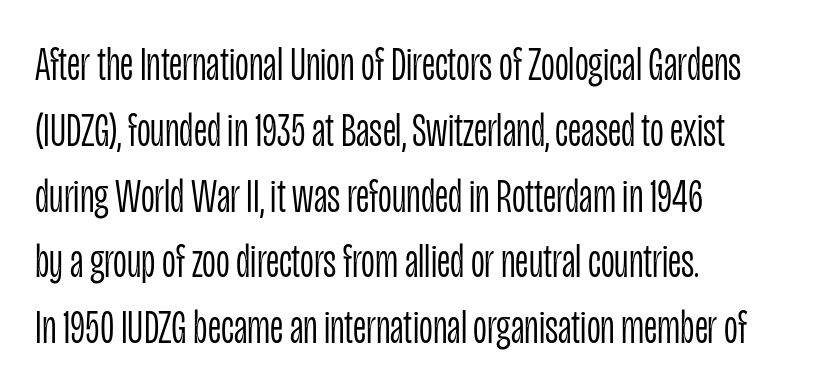
The image shows 48 px light, condensed sans-serif type, upright; set left-aligned, normal line spacing (1.37x), normal letter spacing, not underlined; low stroke contrast and a large x-height.
